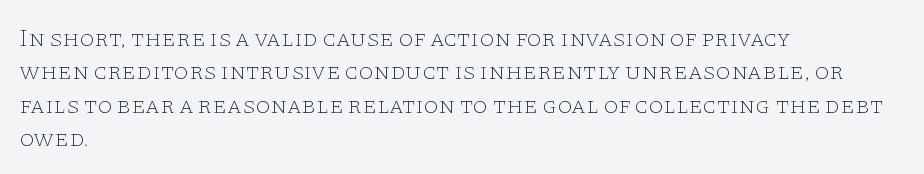
The letterforms sit at book weight or below. Posture: straight, roman, zero tilt. Tracking value appears to be zero — textbook default spacing. The passage shown stacks its lines at a standard gap. Is the block centered? No — it sits flush against the left margin. The foot of each line stays bare and open.
